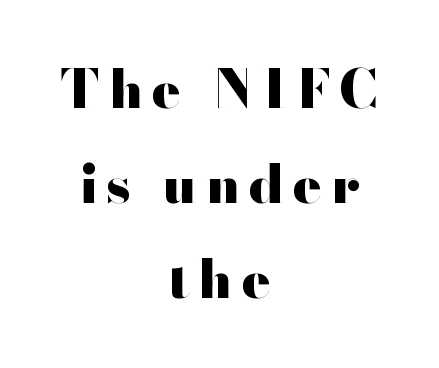
{"serif": "no", "italic": "no", "bold": "yes", "weight": "heavy", "width": "wide", "stroke_contrast": "high", "x_height": "small", "monospaced": "no", "underline": "no", "align": "center", "line_spacing_ratio": 1.79, "glyph_px": 53}
